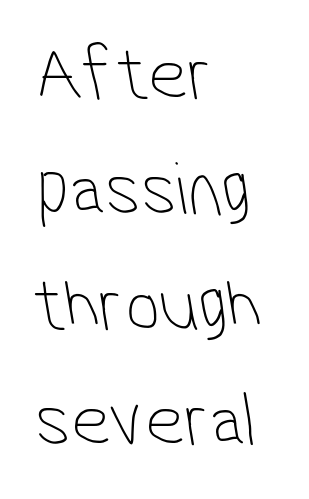
The image shows 77 px thin, condensed sans-serif type; set left-aligned, normal line spacing (1.5x), normal letter spacing, not underlined; low stroke contrast and a medium x-height.
